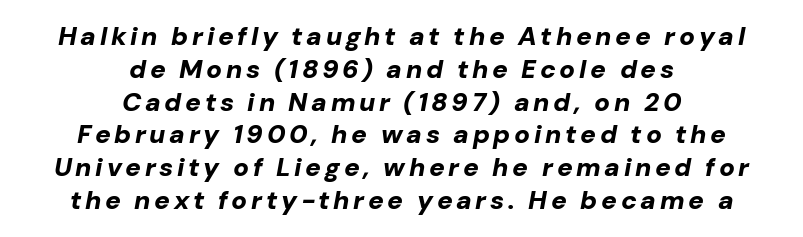
Descender tails drop into unmarked territory. The specimen reads as italic at a glance. Chunky letters — that's bold for sure. Is there much room between lines? A standard amount, neither cramped nor airy. Both edges are ragged and mirror each other, which tells us the setting is centered.
